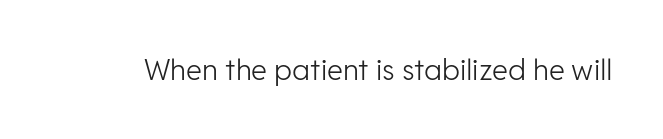
Q: Is the text bold? A: No.
Q: Is the text italic (slanted)? A: No, it is upright.
Q: Is the typeface a serif or a sans-serif typeface? A: Sans-serif.
Q: Is the text underlined? A: No.
Q: Is the spacing between letters normal or unusually wide? A: Normal.
Q: Width (condensed, normal, or wide)? A: Normal.
Q: Stroke contrast? A: Low.
Q: x-height? A: Medium.
Q: Monospaced? A: No.
